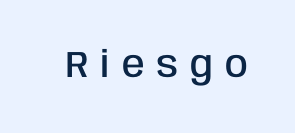
Observe the absence of serifs on each vertical stroke in this sample. Do the characters align in a grid? No, the font is proportional. Does the weight exceed regular? Yes, but only to semibold. The strip under each line holds only bare page. Does the lettering tilt? It doesn't — this is upright.
